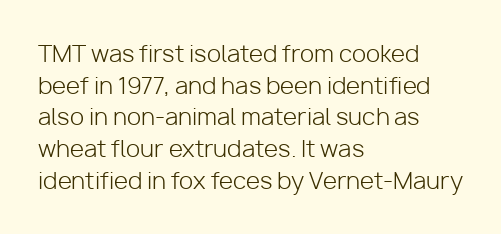
The image shows 23 px text type, upright; set left-aligned, normal line spacing (1.38x), normal letter spacing, not underlined.
